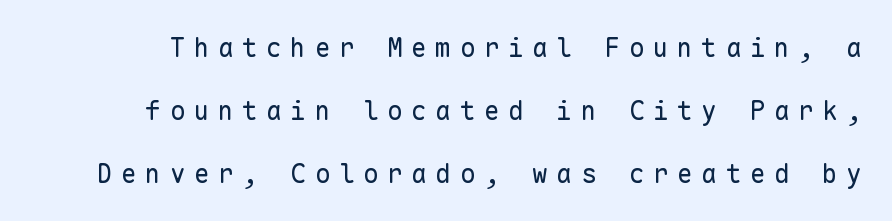
Q: Is the text bold? A: No.
Q: Is the text italic (slanted)? A: No, it is upright.
Q: Is the text underlined? A: No.
Q: Is the spacing between letters normal or unusually wide? A: Unusually wide.
Q: Is the spacing between lines tight, normal or loose? A: Loose.
